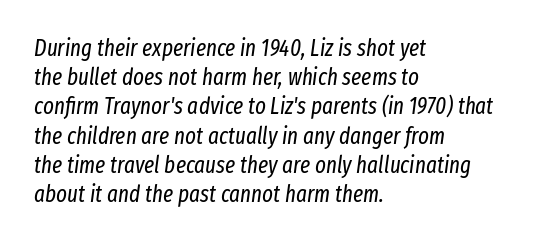
The image shows 23 px text type, italic (leaning right); set left-aligned, normal line spacing (1.27x), normal letter spacing, not underlined.
